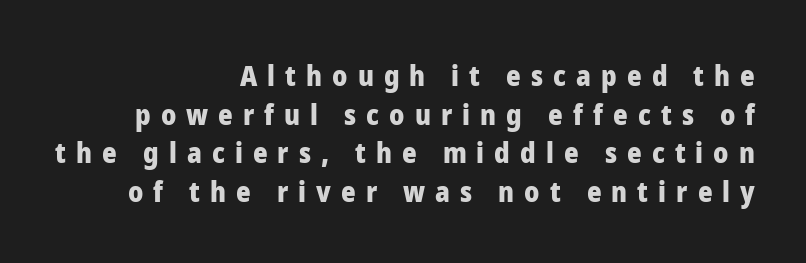
The image shows 28 px heavy sans-serif type, upright; set right-aligned, normal line spacing (1.38x), unusually wide letter spacing (+0.36 em), not underlined; low stroke contrast and a medium x-height.
